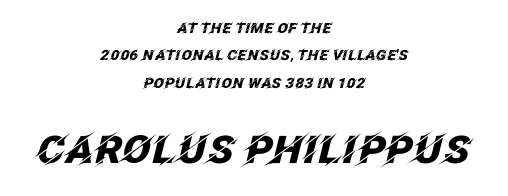
{"italic": "yes", "lean": "right", "slant_degrees": 12, "bold": "yes", "weight": "heavy", "width": "normal", "stroke_contrast": "low", "x_height": "large", "monospaced": "no", "underline": "no", "align": "center", "line_spacing": "loose", "line_spacing_ratio": 1.95, "letter_spacing": "normal", "letter_spacing_em": 0.0, "larger_block": "second", "size_ratio": 2.71, "glyph_px": 38}
